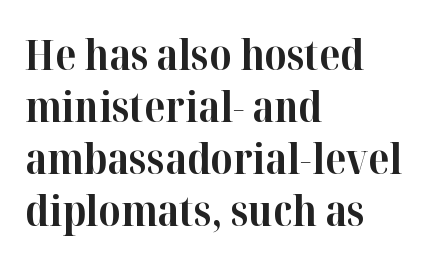
Q: Is the text bold? A: Yes.
Q: Is the text italic (slanted)? A: No, it is upright.
Q: Is the typeface a serif or a sans-serif typeface? A: Serif.
Q: Is the text underlined? A: No.
Q: How is the paragraph aligned? A: Left-aligned.
Q: Is the spacing between letters normal or unusually wide? A: Normal.
Q: Width (condensed, normal, or wide)? A: Normal.
Q: Stroke contrast? A: High.
Q: x-height? A: Medium.
Q: Monospaced? A: No.
